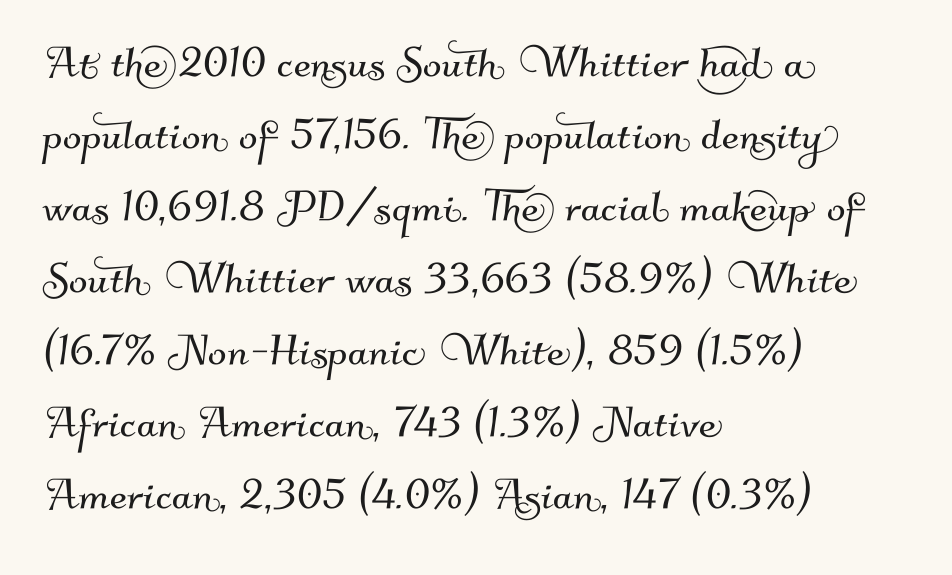
Tracking here is standard; glyphs follow each other at the usual distance. Typeset ragged right — the left edge is the straight one. What kind of face is this? One without serifs — a sans. Proportional: the letters do not fall into vertical columns.
